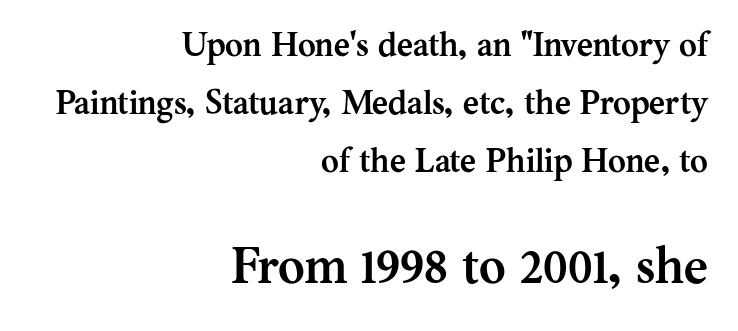
{"serif": "yes", "italic": "no", "bold": "yes", "weight": "semibold", "width": "normal", "stroke_contrast": "medium", "x_height": "medium", "monospaced": "no", "underline": "no", "align": "right", "line_spacing": "normal", "line_spacing_ratio": 1.7, "letter_spacing": "normal", "letter_spacing_em": 0.0, "larger_block": "second", "size_ratio": 1.5, "glyph_px": 51}
